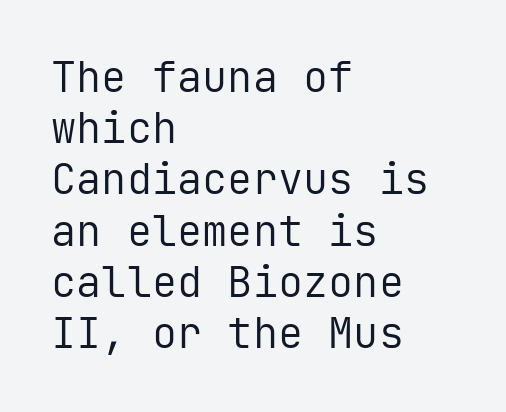
The image shows 42 px regular-weight sans-serif type, upright, monospaced; set left-aligned, line spacing 1.22x, normal letter spacing, not underlined; low stroke contrast and a medium x-height.
